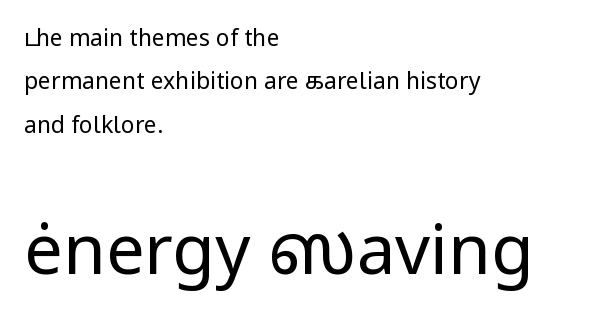
These glyphs show unthickened strokes, regular width or finer. Type size steps up from the first block to the second. Short and long lines alike share a common starting point at left. In terms of posture, this sample is upright. You could call the tracking neutral — neither tight nor loose. Character widths vary here, with narrow letters taking less room than wide ones.
